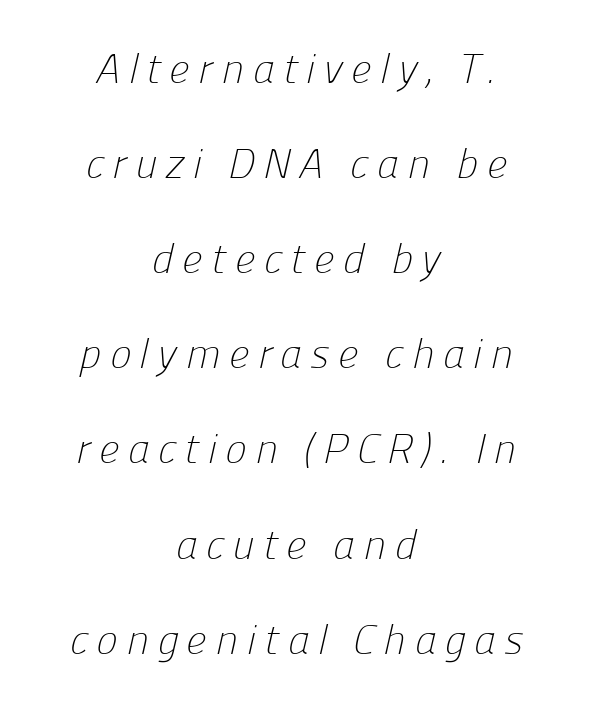
The paragraph shown floats in the horizontal middle. Note the varied advance widths — an 'i' is clearly narrower than an 'm'. A sans-serif font was chosen for this passage. Letters have the restrained weight of plain body copy at most. Glyph-to-glyph distance is far greater than everyday printed text. The leading is generous, giving the passage an open texture.
